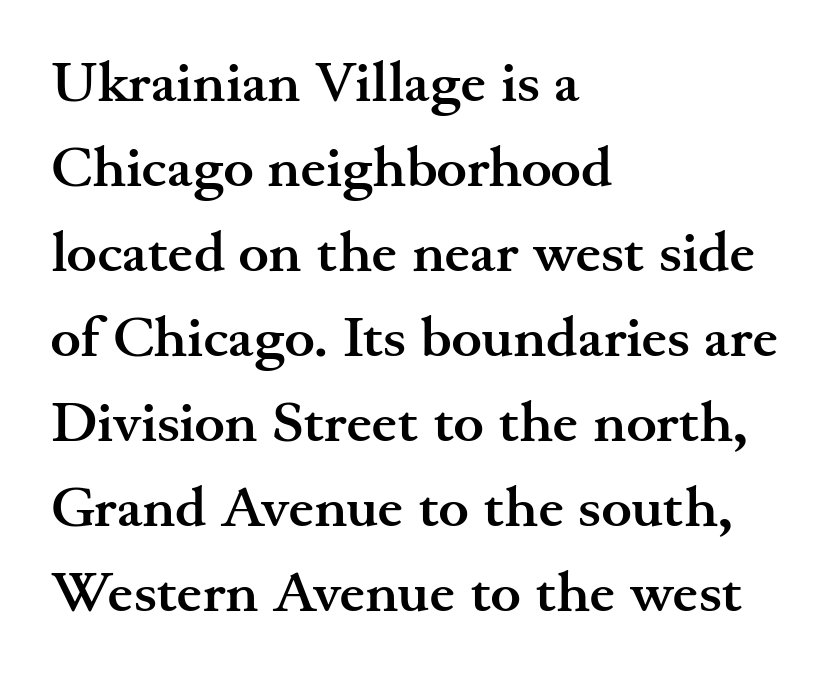
{"serif": "yes", "italic": "no", "bold": "yes", "weight": "semibold", "width": "wide", "stroke_contrast": "medium", "x_height": "small", "monospaced": "no", "underline": "no", "align": "left", "line_spacing": "normal", "line_spacing_ratio": 1.49, "letter_spacing": "normal", "letter_spacing_em": 0.0, "glyph_px": 57}
